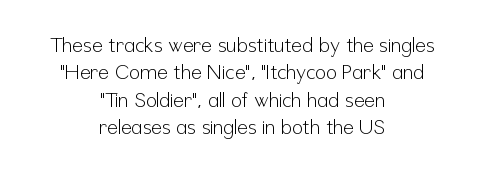
{"italic": "no", "bold": "no", "underline": "no", "align": "center", "line_spacing": "normal", "line_spacing_ratio": 1.37, "letter_spacing": "normal", "letter_spacing_em": 0.0, "glyph_px": 20}
